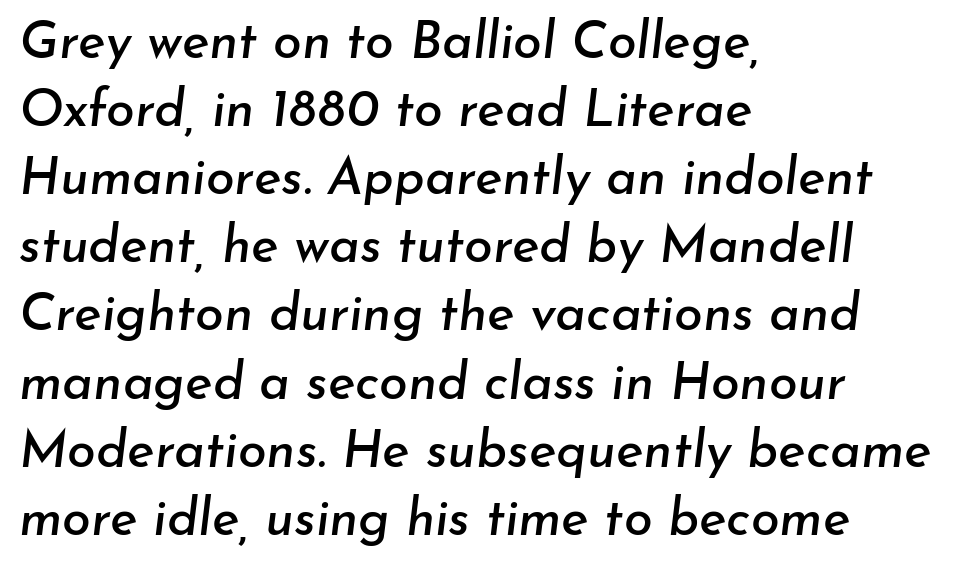
Q: Is the text italic (slanted)? A: Yes, it leans right by about 7 degrees.
Q: Is the text underlined? A: No.
Q: How is the paragraph aligned? A: Left-aligned.
Q: Is the spacing between letters normal or unusually wide? A: Normal.
Q: Is the spacing between lines tight, normal or loose? A: Normal.
Q: Width (condensed, normal, or wide)? A: Normal.
Q: Stroke contrast? A: Low.
Q: x-height? A: Small.
Q: Monospaced? A: No.
